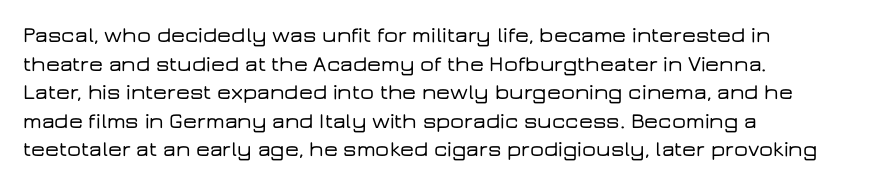
The image shows 22 px text type, upright; set left-aligned, normal line spacing (1.3x), normal letter spacing, not underlined.
